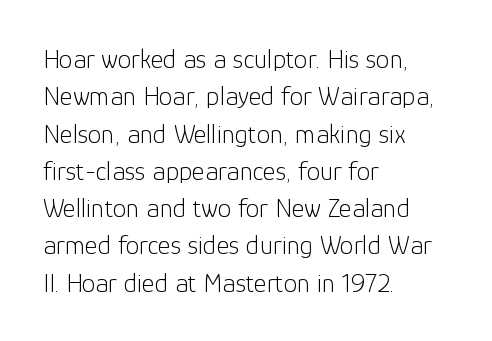
Interline gaps are of average width in this sample. Inter-character spacing is left at the font's built-in metrics. If you drew a line through each stem, it would be perfectly vertical. Words float on clear page, feet unadorned. Each line starts at the same left margin while the right side varies.
